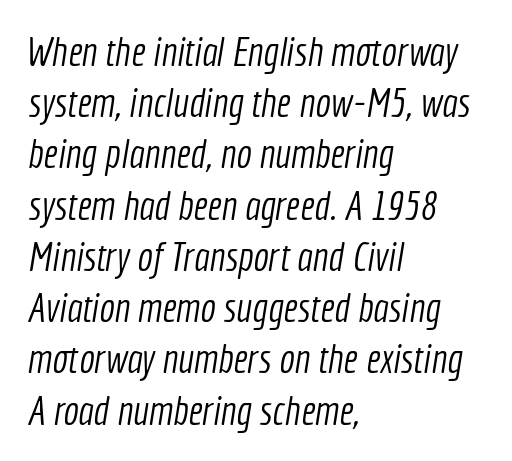
In terms of leading, this rendering sits right in the middle. Think of a printed novel: that variable character pitch is what you see here. The text block is weighted toward the left margin, trailing off unevenly rightward. Is the stroke heavy? The answer is a plain regular-or-lighter.
